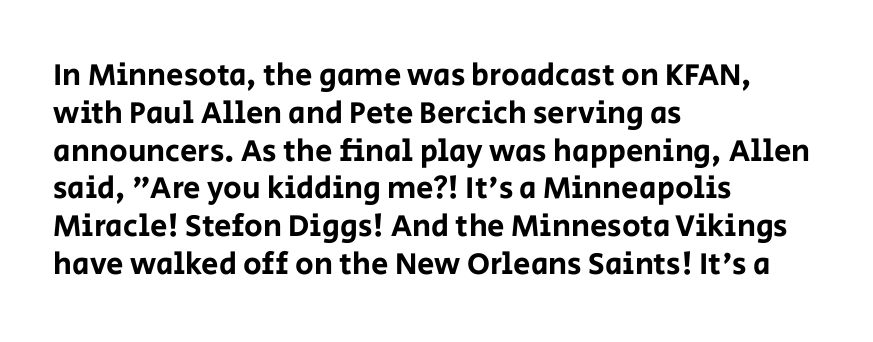
Q: Is the text italic (slanted)? A: No, it is upright.
Q: Is the typeface a serif or a sans-serif typeface? A: Sans-serif.
Q: Is the text underlined? A: No.
Q: How is the paragraph aligned? A: Left-aligned.
Q: Is the spacing between letters normal or unusually wide? A: Normal.
Q: Width (condensed, normal, or wide)? A: Normal.
Q: Stroke contrast? A: Low.
Q: x-height? A: Large.
Q: Monospaced? A: No.
